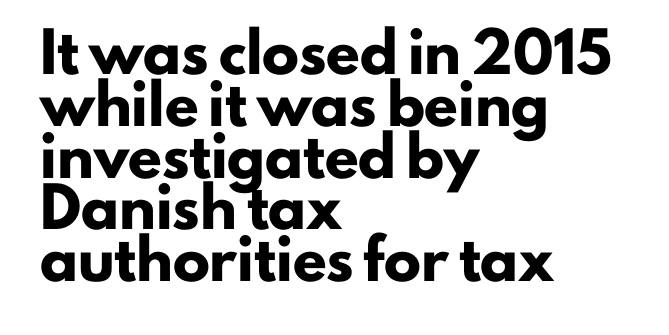
{"serif": "no", "italic": "no", "bold": "yes", "weight": "heavy", "width": "normal", "stroke_contrast": "low", "x_height": "small", "monospaced": "no", "underline": "no", "align": "left", "line_spacing": "normal", "line_spacing_ratio": 1.4, "letter_spacing": "normal", "letter_spacing_em": 0.0, "glyph_px": 37}
